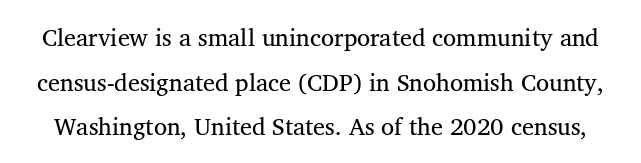
{"bold": "no", "underline": "no", "line_spacing_ratio": 1.86, "letter_spacing": "normal", "letter_spacing_em": 0.0, "glyph_px": 24}
